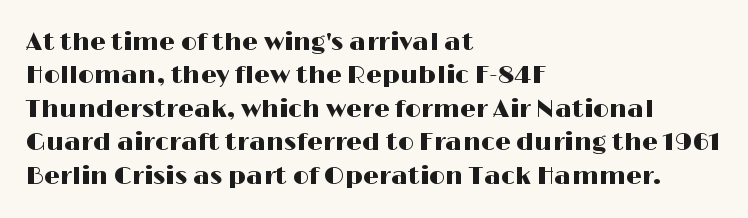
{"italic": "no", "underline": "no", "align": "left", "line_spacing": "normal", "line_spacing_ratio": 1.34, "letter_spacing": "normal", "letter_spacing_em": 0.0, "glyph_px": 25}
